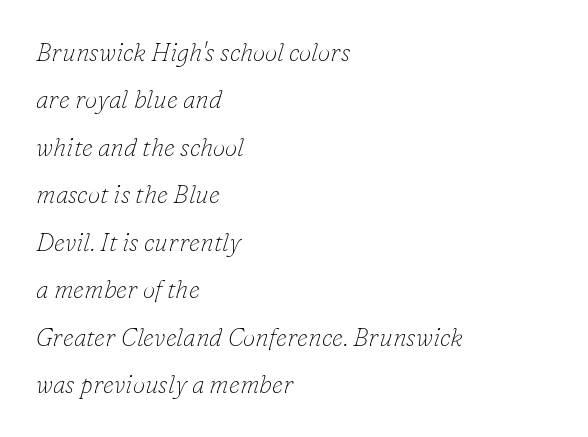
Q: Is the text bold? A: No.
Q: Is the text italic (slanted)? A: Yes, it leans right by about 16 degrees.
Q: Is the text underlined? A: No.
Q: How is the paragraph aligned? A: Left-aligned.
Q: Is the spacing between letters normal or unusually wide? A: Normal.
Q: Is the spacing between lines tight, normal or loose? A: Loose.
